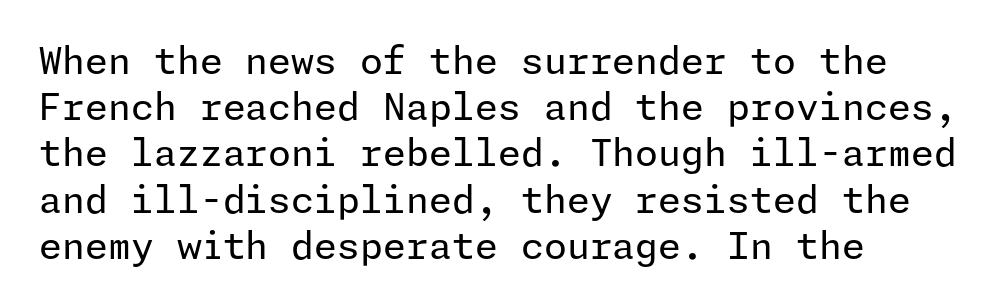
Nothing unusual about the tracking: characters are spaced as the font intends. A typesetter would mark this as roman, not italic. Interline gaps are of average width in this sample. Underlining? Definitely not there.
